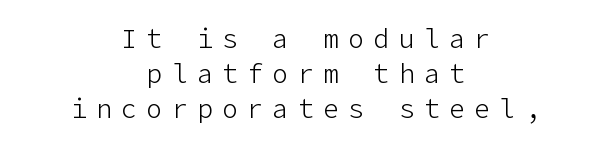
{"italic": "no", "bold": "no", "underline": "no", "align": "center", "line_spacing": "normal", "line_spacing_ratio": 1.34, "letter_spacing": "wide", "letter_spacing_em": 0.37, "glyph_px": 26}
